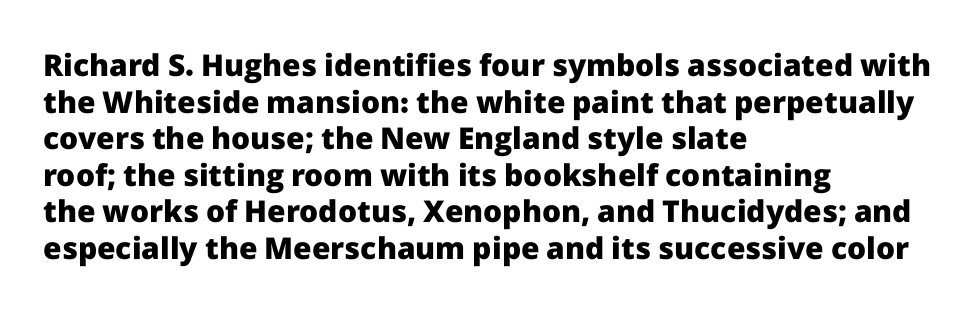
Q: Is the text bold? A: Yes.
Q: Is the text italic (slanted)? A: No, it is upright.
Q: Is the typeface a serif or a sans-serif typeface? A: Sans-serif.
Q: Is the text underlined? A: No.
Q: How is the paragraph aligned? A: Left-aligned.
Q: Is the spacing between letters normal or unusually wide? A: Normal.
Q: Width (condensed, normal, or wide)? A: Normal.
Q: Stroke contrast? A: Low.
Q: x-height? A: Medium.
Q: Monospaced? A: No.
